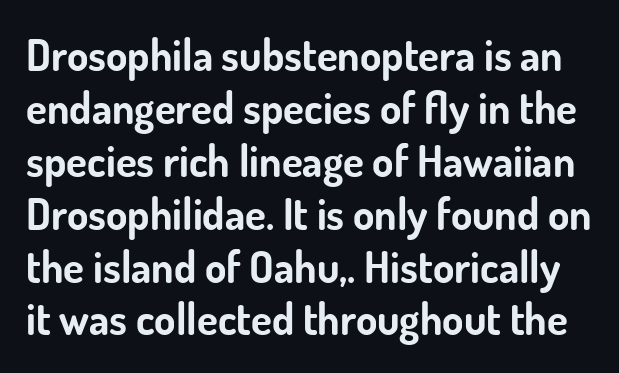
{"serif": "no", "italic": "no", "bold": "yes", "weight": "bold", "width": "normal", "stroke_contrast": "low", "x_height": "small", "monospaced": "no", "underline": "no", "line_spacing_ratio": 1.23, "letter_spacing": "normal", "letter_spacing_em": 0.0, "glyph_px": 43}
